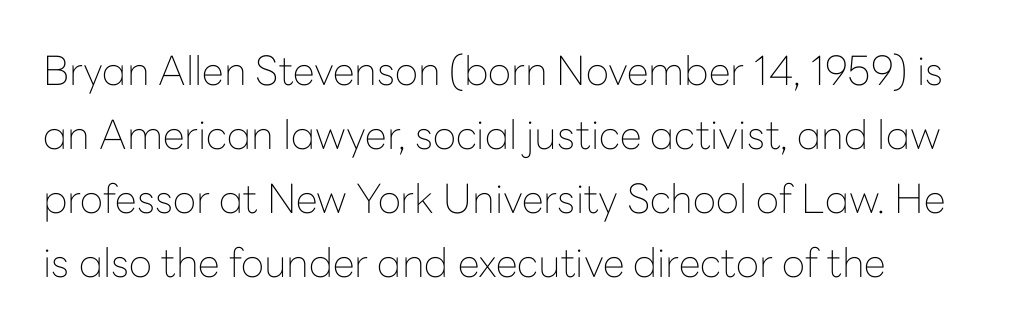
{"serif": "no", "italic": "no", "bold": "no", "weight": "thin", "width": "normal", "stroke_contrast": "low", "x_height": "medium", "monospaced": "no", "underline": "no", "line_spacing": "normal", "line_spacing_ratio": 1.6, "letter_spacing": "normal", "letter_spacing_em": 0.0, "glyph_px": 40}
